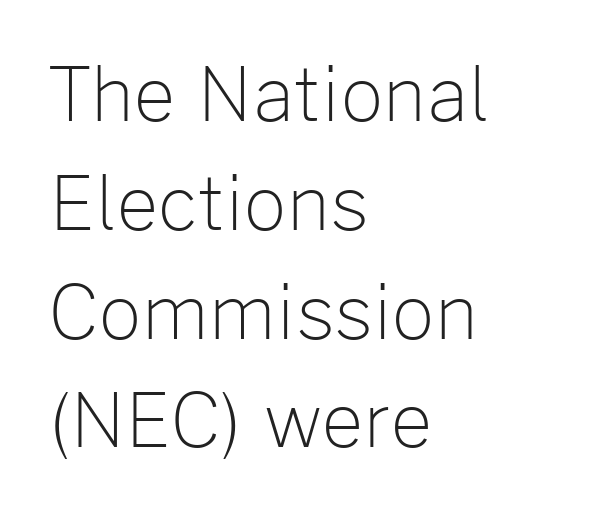
On a weight scale, this lands at 450 or below. Italic: no, the glyphs are upright roman. Lines of text with bare space underneath. If you measured baseline to baseline, you'd find a middling distance.
